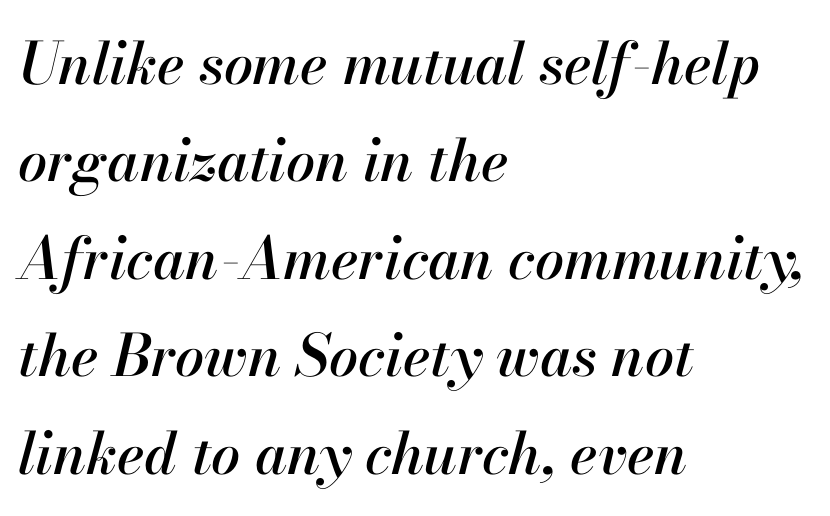
{"italic": "yes", "lean": "right", "slant_degrees": 13, "width": "normal", "stroke_contrast": "high", "x_height": "small", "monospaced": "no", "underline": "no", "align": "left", "line_spacing": "normal", "line_spacing_ratio": 1.68, "letter_spacing": "normal", "letter_spacing_em": 0.0, "glyph_px": 58}
